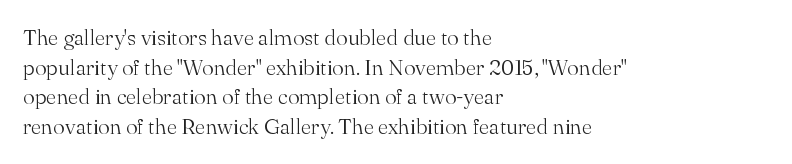
{"italic": "no", "bold": "no", "underline": "no", "align": "left", "line_spacing": "normal", "line_spacing_ratio": 1.35, "letter_spacing": "normal", "letter_spacing_em": 0.0, "glyph_px": 22}
